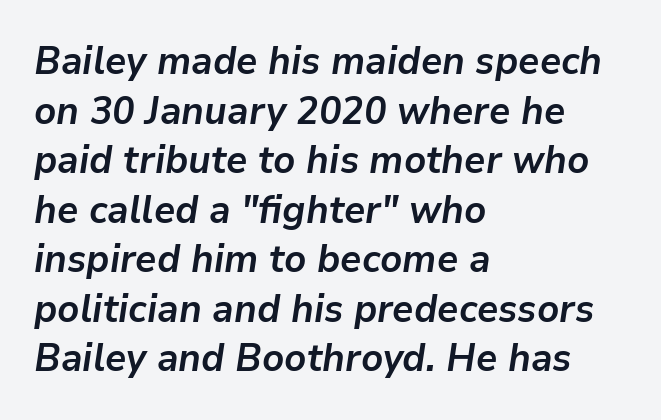
Q: Is the text bold? A: Yes.
Q: Is the text italic (slanted)? A: Yes, it leans right by about 9 degrees.
Q: Is the text underlined? A: No.
Q: How is the paragraph aligned? A: Left-aligned.
Q: Is the spacing between letters normal or unusually wide? A: Normal.
Q: Is the spacing between lines tight, normal or loose? A: Normal.
Q: Width (condensed, normal, or wide)? A: Normal.
Q: Stroke contrast? A: Low.
Q: x-height? A: Medium.
Q: Monospaced? A: No.
